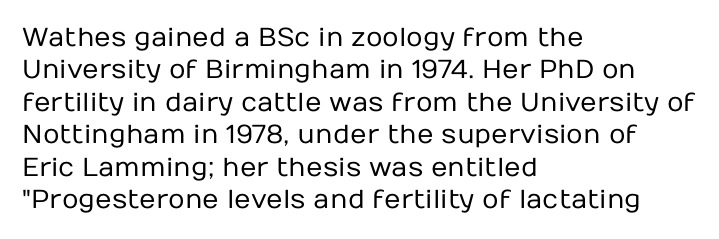
The image shows 26 px text type, upright; set left-aligned, normal line spacing (1.25x), normal letter spacing, not underlined.
